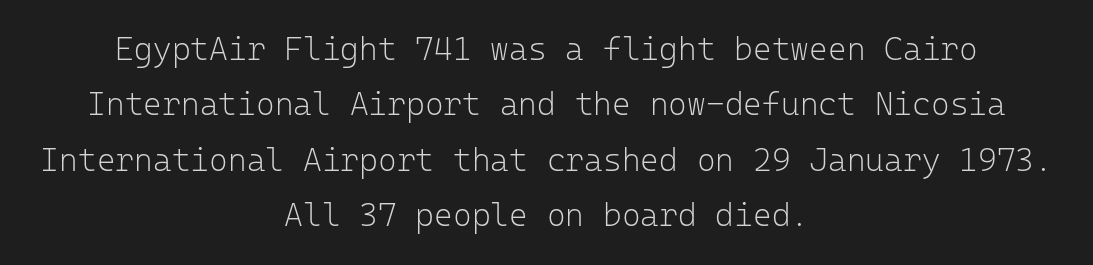
{"serif": "no", "italic": "no", "bold": "no", "weight": "light", "width": "normal", "stroke_contrast": "low", "x_height": "medium", "monospaced": "yes", "underline": "no", "align": "center", "line_spacing_ratio": 1.73, "letter_spacing": "normal", "letter_spacing_em": 0.0, "glyph_px": 32}
